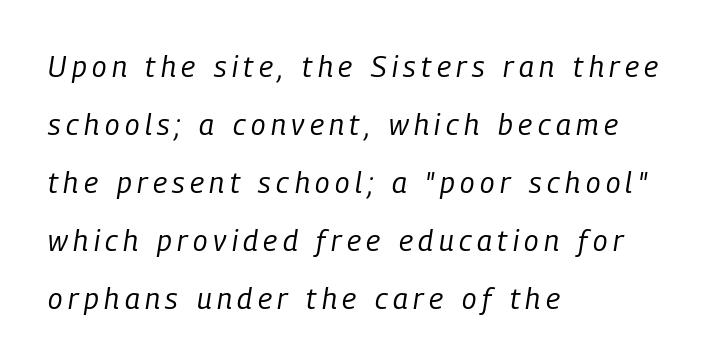
Q: Is the text bold? A: No.
Q: Is the text italic (slanted)? A: Yes, it leans right by about 9 degrees.
Q: Is the text underlined? A: No.
Q: How is the paragraph aligned? A: Left-aligned.
Q: Is the spacing between lines tight, normal or loose? A: Loose.
Q: Width (condensed, normal, or wide)? A: Condensed.
Q: Stroke contrast? A: Low.
Q: x-height? A: Medium.
Q: Monospaced? A: No.
